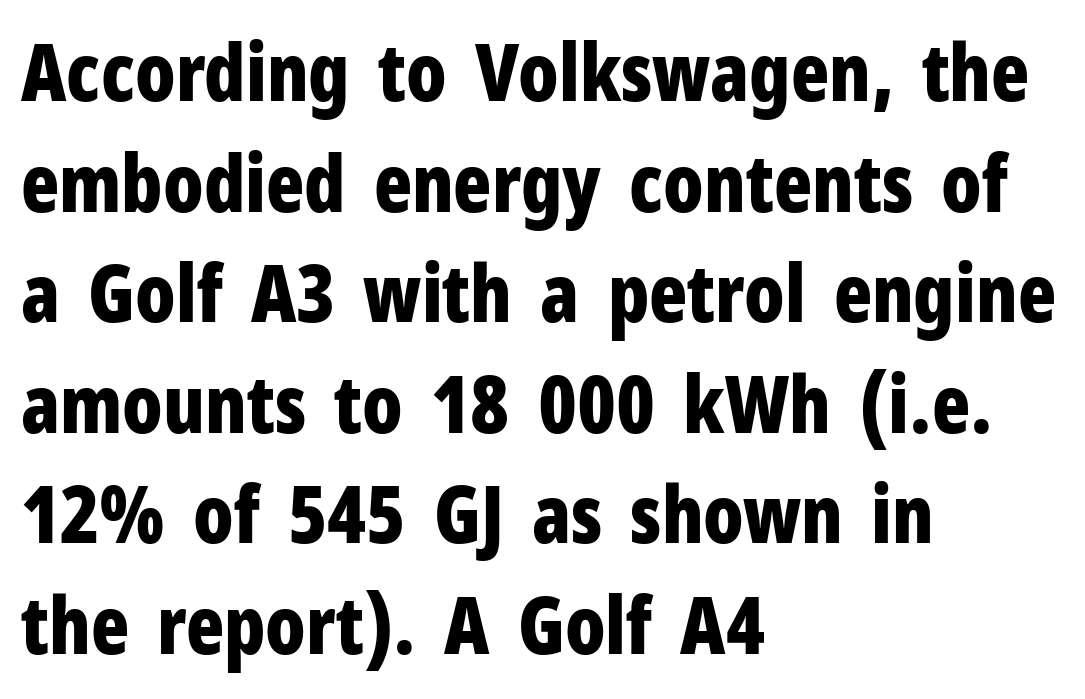
{"serif": "no", "italic": "no", "bold": "yes", "weight": "bold", "width": "condensed", "stroke_contrast": "low", "x_height": "medium", "monospaced": "no", "underline": "no", "align": "left", "line_spacing": "normal", "line_spacing_ratio": 1.4, "letter_spacing": "normal", "letter_spacing_em": 0.0, "glyph_px": 79}
